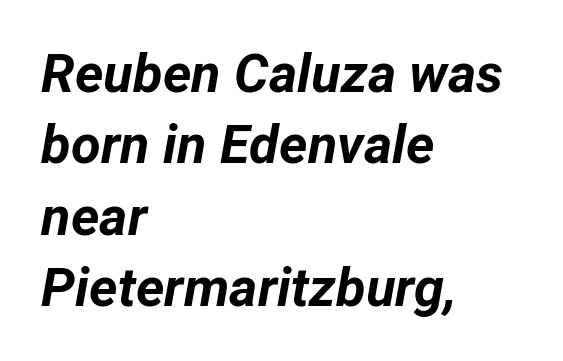
Q: Is the text bold? A: Yes.
Q: Is the text italic (slanted)? A: Yes, it leans right by about 12 degrees.
Q: Is the text underlined? A: No.
Q: How is the paragraph aligned? A: Left-aligned.
Q: Is the spacing between letters normal or unusually wide? A: Normal.
Q: Is the spacing between lines tight, normal or loose? A: Normal.
Q: Width (condensed, normal, or wide)? A: Normal.
Q: Stroke contrast? A: Low.
Q: x-height? A: Medium.
Q: Monospaced? A: No.
